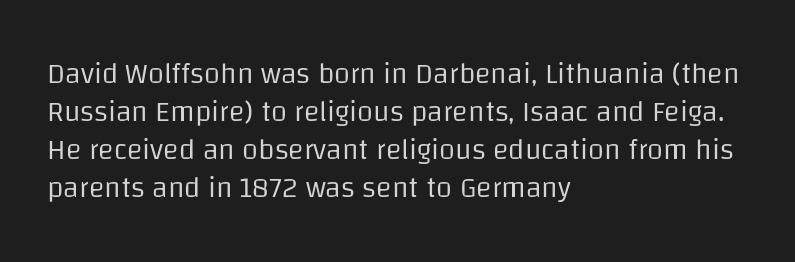
Q: Is the text bold? A: No.
Q: Is the text italic (slanted)? A: No, it is upright.
Q: Is the typeface a serif or a sans-serif typeface? A: Sans-serif.
Q: Is the text underlined? A: No.
Q: How is the paragraph aligned? A: Left-aligned.
Q: Is the spacing between letters normal or unusually wide? A: Normal.
Q: Is the spacing between lines tight, normal or loose? A: Normal.
Q: Width (condensed, normal, or wide)? A: Normal.
Q: Stroke contrast? A: Low.
Q: x-height? A: Large.
Q: Monospaced? A: No.
